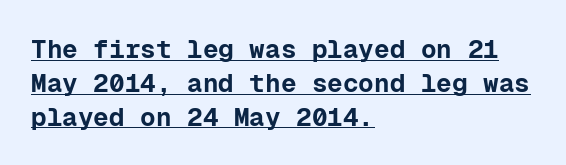
Italic? Not at all — the glyphs are vertical. These lines stack with their left ends in a neat column. Default kerning and tracking; the words read as compact shapes. What's the leading like? Ordinary, nothing unusual. The strokes are fattened all the way to bold.
